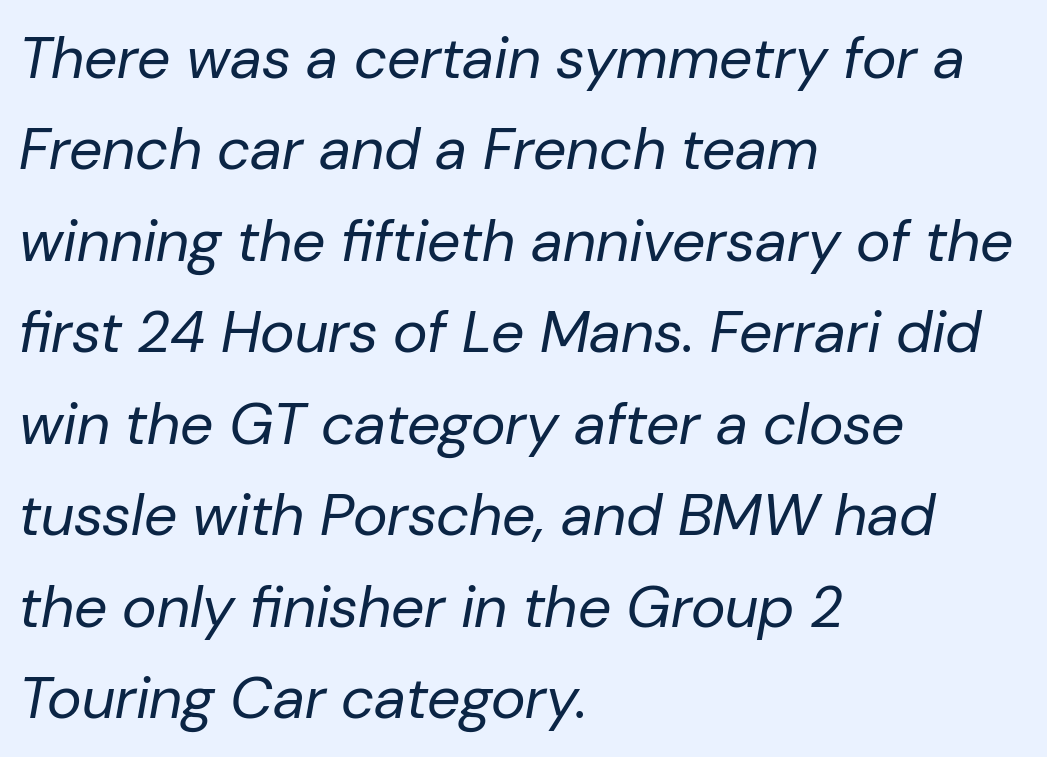
{"italic": "yes", "lean": "right", "slant_degrees": 10, "bold": "no", "weight": "regular", "width": "normal", "stroke_contrast": "low", "x_height": "medium", "monospaced": "no", "underline": "no", "align": "left", "line_spacing": "normal", "line_spacing_ratio": 1.55, "letter_spacing": "normal", "letter_spacing_em": 0.0, "glyph_px": 59}
